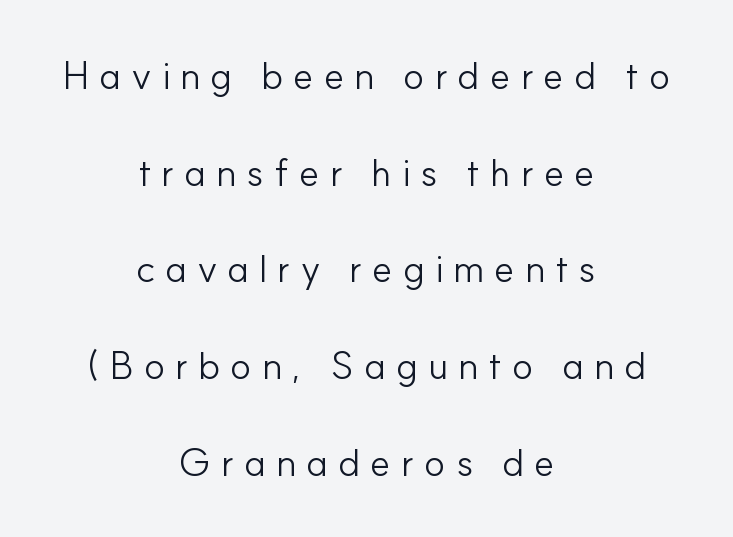
{"serif": "no", "italic": "no", "bold": "no", "weight": "light", "width": "normal", "stroke_contrast": "low", "x_height": "small", "monospaced": "no", "underline": "no", "align": "center", "line_spacing": "loose", "line_spacing_ratio": 2.48, "letter_spacing": "wide", "letter_spacing_em": 0.25, "glyph_px": 39}
